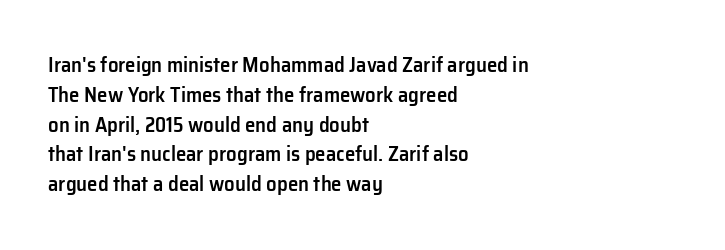
Every row of glyphs begins at an identical x-position on the left. Underlining? Definitely not there. What's the leading like? Ordinary, nothing unusual. The tracking reads as untouched default to a designer's eye. A fair bit of extra ink — the face is semibold, not bold.
